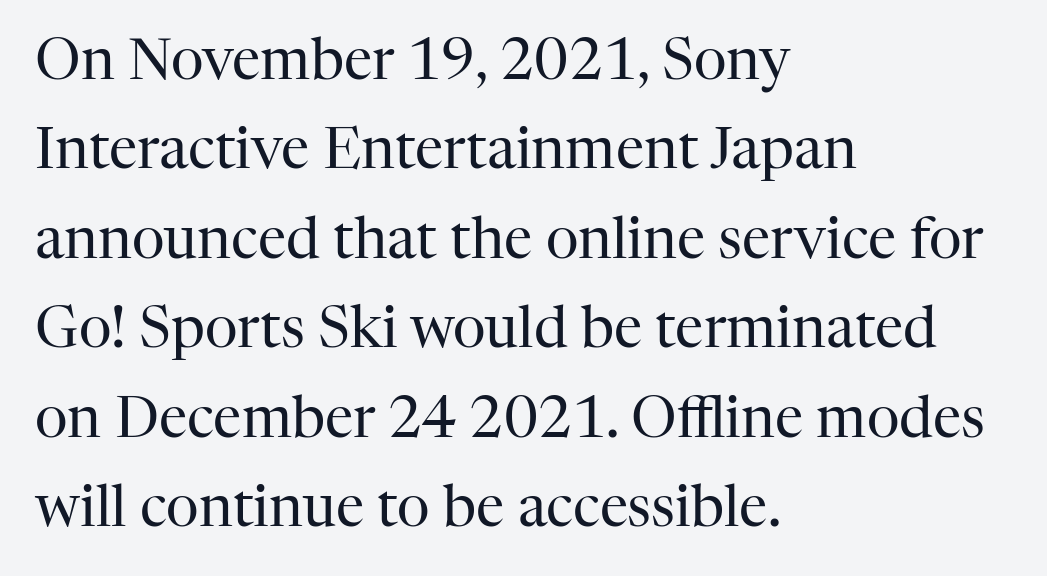
{"serif": "yes", "italic": "no", "bold": "no", "weight": "regular", "width": "normal", "stroke_contrast": "high", "x_height": "medium", "monospaced": "no", "underline": "no", "align": "left", "line_spacing": "normal", "line_spacing_ratio": 1.57, "letter_spacing": "normal", "letter_spacing_em": 0.0, "glyph_px": 57}
